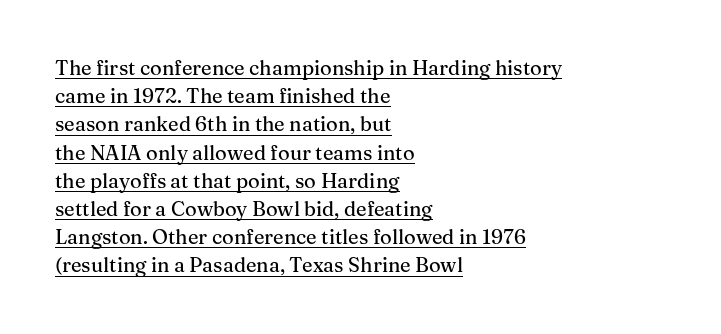
Like a heading marked for emphasis, these lines bear an underscore. Interline gaps are of average width in this sample. What stands out about the letter spacing? Nothing — it is the standard amount. These lines are set flush left with a ragged right edge.
